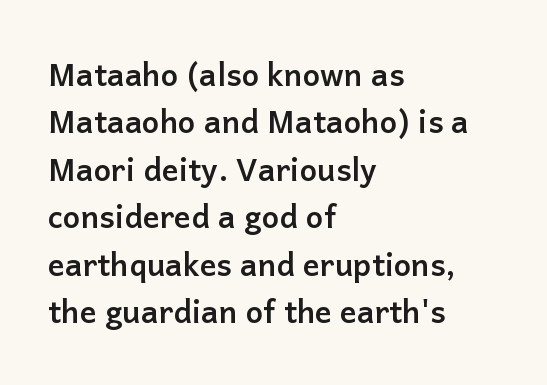
{"serif": "no", "italic": "no", "bold": "yes", "weight": "semibold", "width": "normal", "stroke_contrast": "low", "x_height": "medium", "monospaced": "no", "underline": "no", "align": "left", "line_spacing": "normal", "line_spacing_ratio": 1.53, "letter_spacing": "normal", "letter_spacing_em": 0.0, "glyph_px": 31}
